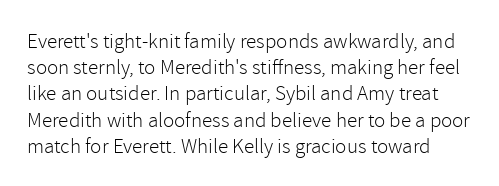
Q: Is the text bold? A: No.
Q: Is the text italic (slanted)? A: No, it is upright.
Q: Is the text underlined? A: No.
Q: Is the spacing between letters normal or unusually wide? A: Normal.
Q: Is the spacing between lines tight, normal or loose? A: Normal.
